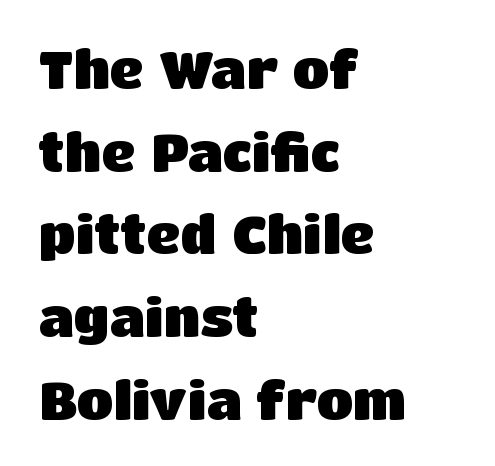
Q: Is the text bold? A: Yes.
Q: Is the text italic (slanted)? A: No, it is upright.
Q: Is the typeface a serif or a sans-serif typeface? A: Sans-serif.
Q: Is the text underlined? A: No.
Q: How is the paragraph aligned? A: Left-aligned.
Q: Is the spacing between letters normal or unusually wide? A: Normal.
Q: Is the spacing between lines tight, normal or loose? A: Normal.
Q: Width (condensed, normal, or wide)? A: Normal.
Q: Stroke contrast? A: Low.
Q: x-height? A: Large.
Q: Monospaced? A: No.
